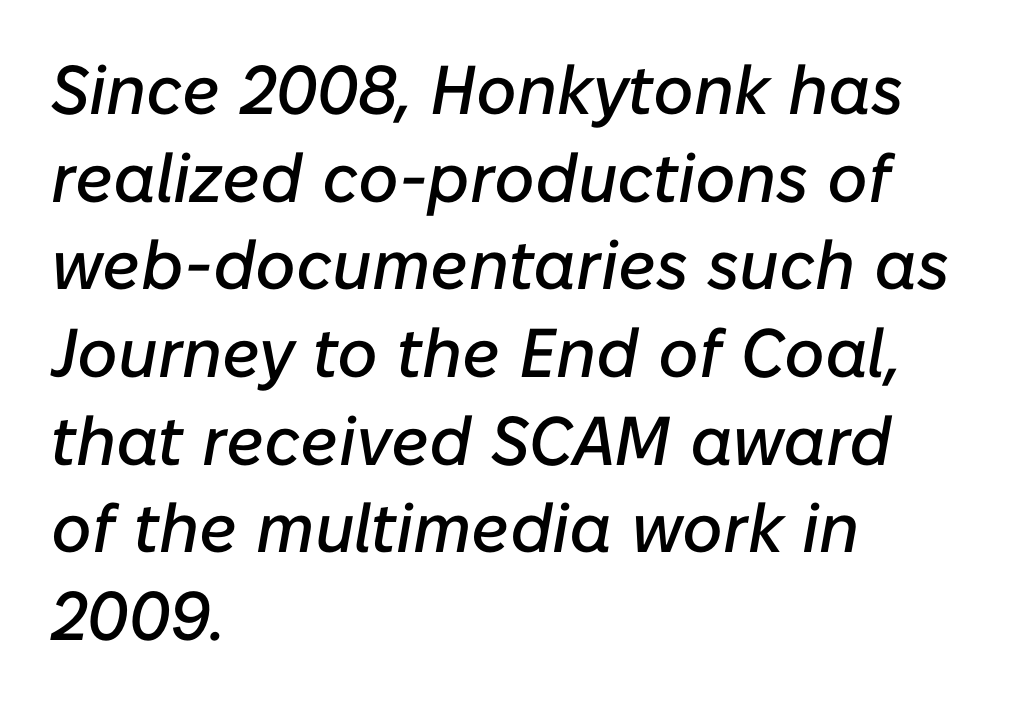
The image shows 69 px text type, italic (leaning right); set left-aligned, normal line spacing (1.27x), normal letter spacing, not underlined; low stroke contrast and a medium x-height.
